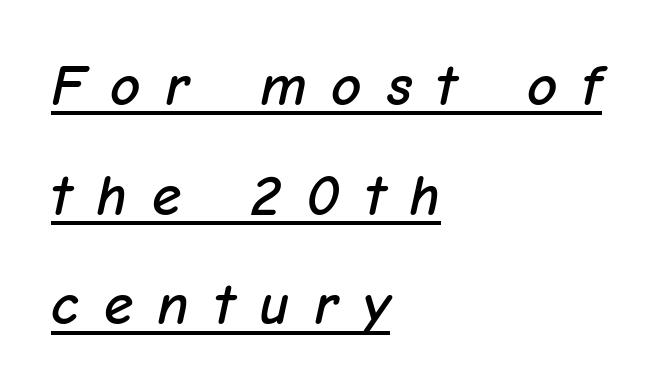
Substantial extra tracking has been applied to these lines. Here the designer chose a conventional face with non-uniform glyph widths. Check the space under the baseline: a stroke is drawn there. This rendering uses left alignment, leaving the right contour irregular. The glyphs look as if they've been sheared to an angle.
